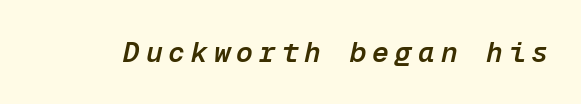
Q: Is the text bold? A: Semi-bold.
Q: Is the text italic (slanted)? A: Yes, it leans right by about 12 degrees.
Q: Is the text underlined? A: No.
Q: Is the spacing between letters normal or unusually wide? A: Unusually wide.
Q: Width (condensed, normal, or wide)? A: Normal.
Q: Stroke contrast? A: Low.
Q: x-height? A: Medium.
Q: Monospaced? A: Yes.
